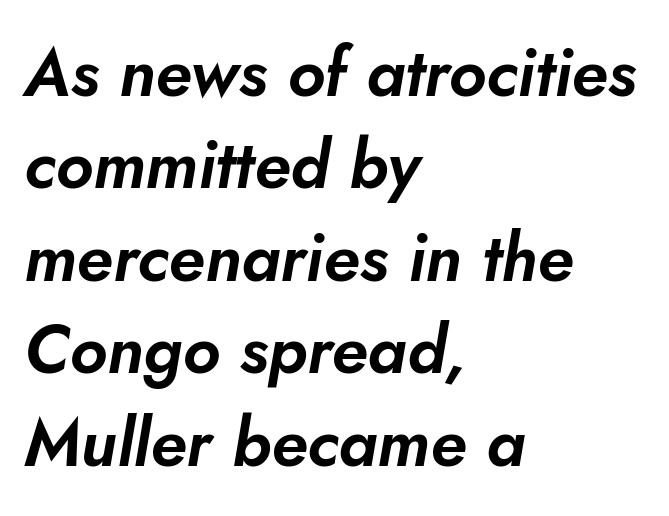
{"italic": "yes", "lean": "right", "slant_degrees": 10, "width": "normal", "stroke_contrast": "low", "x_height": "small", "monospaced": "no", "underline": "no", "align": "left", "line_spacing": "normal", "line_spacing_ratio": 1.38, "letter_spacing": "normal", "letter_spacing_em": 0.0, "glyph_px": 67}
